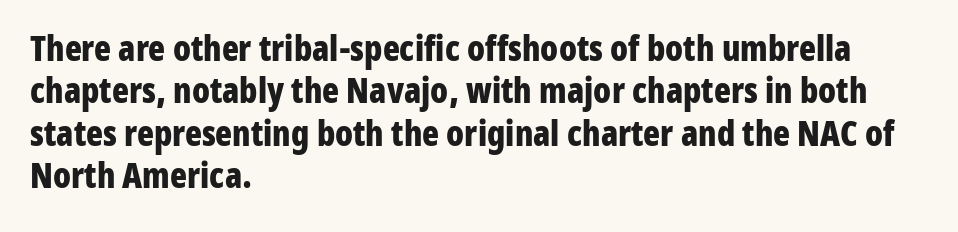
Does the type have serifs? No, each stem ends abruptly. The horizontal fit of the characters is conventional and even. Every character sits straight up, as roman type does. Each letter keeps its own natural width here, so spacing adapts to shape.
